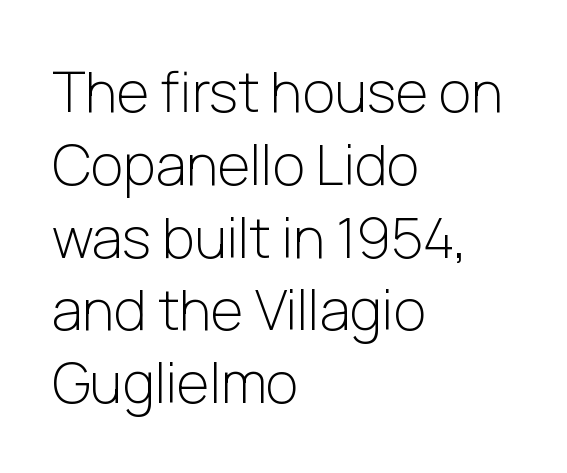
{"serif": "no", "italic": "no", "bold": "no", "weight": "light", "width": "normal", "stroke_contrast": "low", "x_height": "medium", "monospaced": "no", "underline": "no", "align": "left", "line_spacing": "normal", "line_spacing_ratio": 1.3, "letter_spacing": "normal", "letter_spacing_em": 0.0, "glyph_px": 56}
